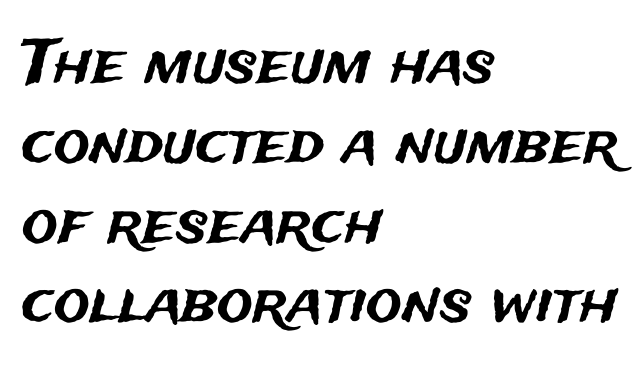
Typographically, this falls in the sans-serif category. The face used here is proportionally spaced, like ordinary book or web type. The baseline area is clear. A normal amount of white space separates one row of letters from the next.
